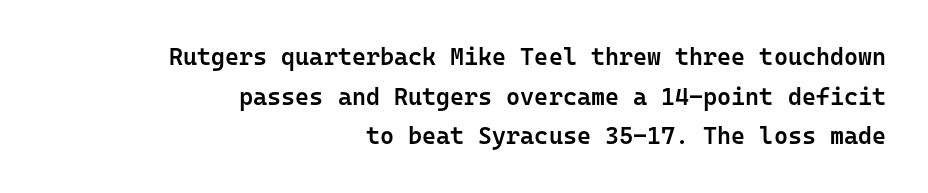
Q: Is the text bold? A: Semi-bold.
Q: Is the text italic (slanted)? A: No, it is upright.
Q: Is the text underlined? A: No.
Q: How is the paragraph aligned? A: Right-aligned.
Q: Is the spacing between letters normal or unusually wide? A: Normal.
Q: Is the spacing between lines tight, normal or loose? A: Normal.
